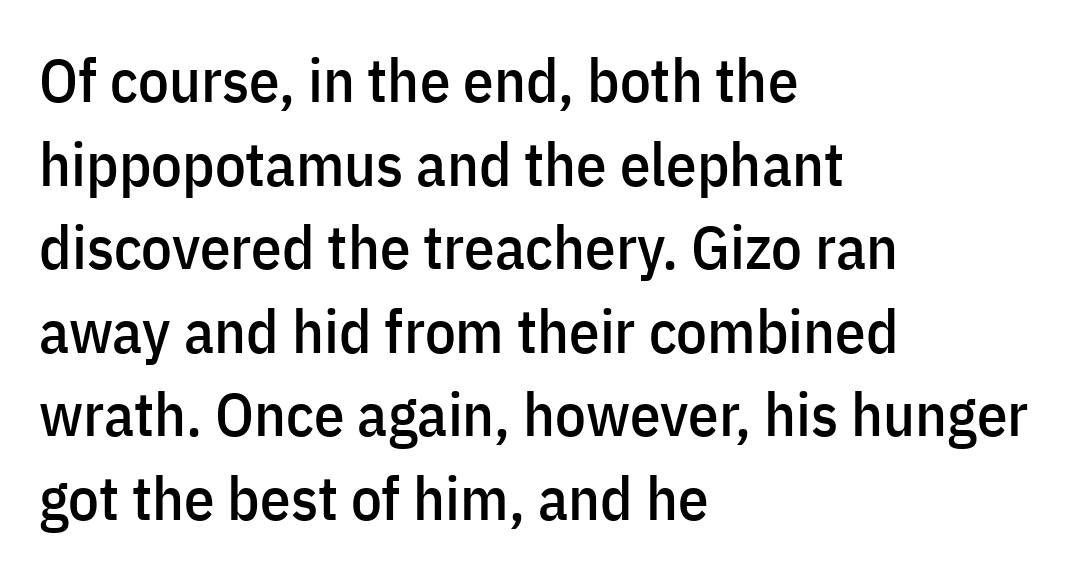
The tracking reads as untouched default to a designer's eye. Leading matches the norm, producing a regular column. The specimen omits any rule beneath the text block's lines. You could not count columns in this text — the font is proportionally spaced. The axis of the letterforms is exactly vertical.
